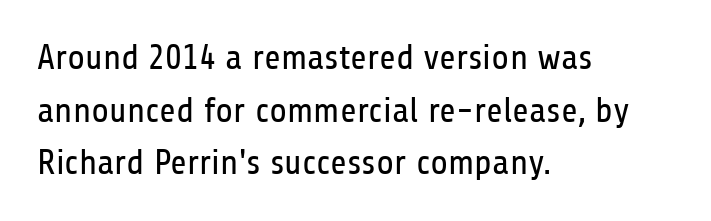
The image shows 36 px regular-weight, condensed sans-serif type, upright; set left-aligned, normal line spacing (1.46x), normal letter spacing, not underlined; low stroke contrast and a medium x-height.
